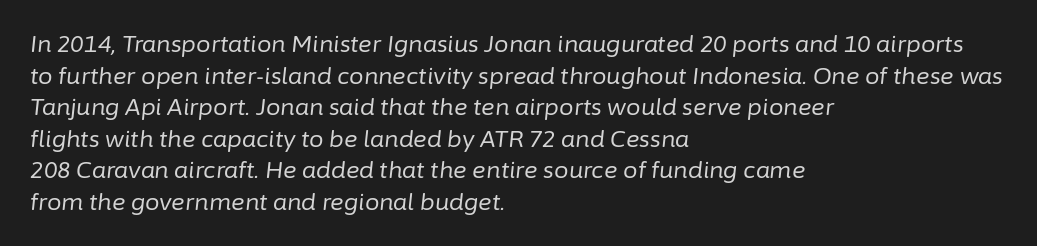
It's the slanting kind of type. The lines are quadded left. The passage shown has conventional tracking throughout. Ink coverage per letter is moderate at most.
